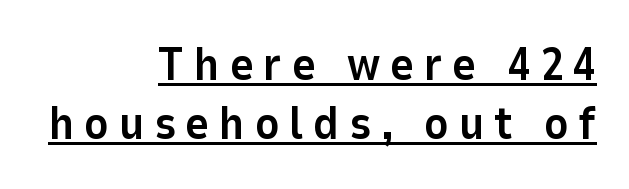
Q: Is the text bold? A: Yes.
Q: Is the text italic (slanted)? A: No, it is upright.
Q: Is the typeface a serif or a sans-serif typeface? A: Sans-serif.
Q: Is the text underlined? A: Yes.
Q: How is the paragraph aligned? A: Right-aligned.
Q: Is the spacing between letters normal or unusually wide? A: Unusually wide.
Q: Is the spacing between lines tight, normal or loose? A: Normal.
Q: Width (condensed, normal, or wide)? A: Normal.
Q: Stroke contrast? A: Low.
Q: x-height? A: Medium.
Q: Monospaced? A: No.
